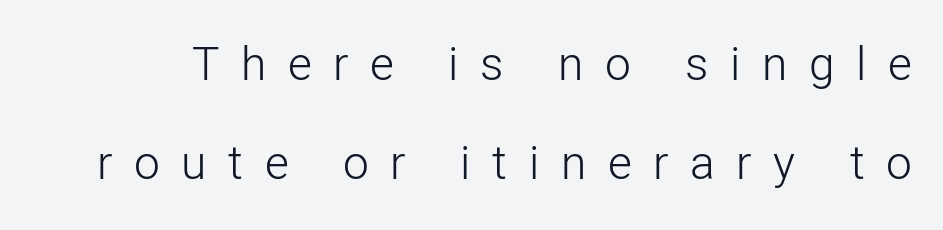
Each word looks stretched out because of the extra space between its letters. Every stem runs plumb, perpendicular to the baseline. No letter is thick-stroked: the sample isn't bold. Each letter's strokes conclude bluntly, with no projecting serifs.
